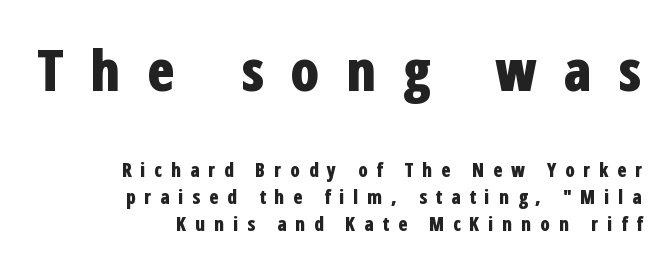
Quick note: underline off. Emphasis by weight is at full strength: bold. Bigger letters appear in the top chunk; the bottom chunk is reduced. The rows are spaced the way most documents space them.
